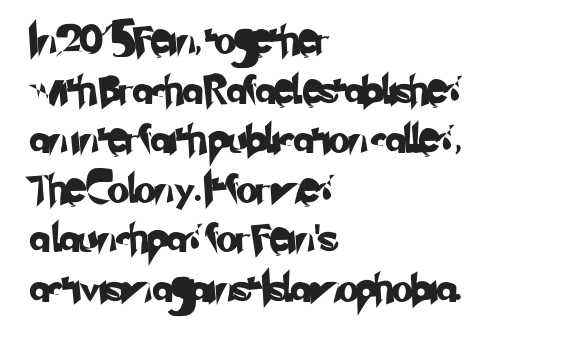
Q: Is the typeface a serif or a sans-serif typeface? A: Sans-serif.
Q: Is the text underlined? A: No.
Q: How is the paragraph aligned? A: Left-aligned.
Q: Is the spacing between letters normal or unusually wide? A: Normal.
Q: Width (condensed, normal, or wide)? A: Normal.
Q: Stroke contrast? A: Low.
Q: x-height? A: Small.
Q: Monospaced? A: No.
